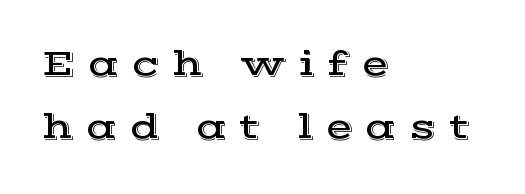
Q: Is the text italic (slanted)? A: No, it is upright.
Q: Is the typeface a serif or a sans-serif typeface? A: Serif.
Q: Is the text underlined? A: No.
Q: How is the paragraph aligned? A: Left-aligned.
Q: Is the spacing between letters normal or unusually wide? A: Unusually wide.
Q: Width (condensed, normal, or wide)? A: Wide.
Q: x-height? A: Medium.
Q: Monospaced? A: No.
